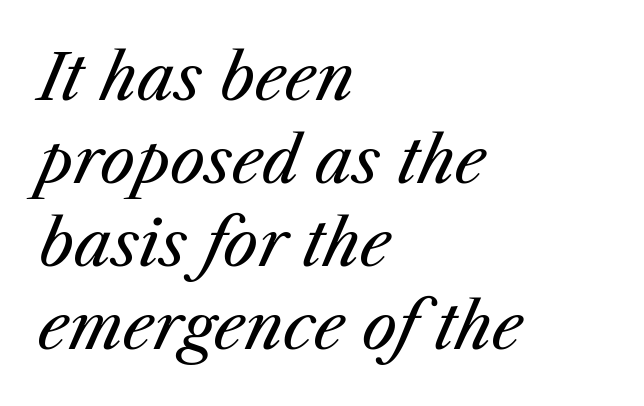
The image shows 62 px regular-weight type, italic (leaning right); set left-aligned, normal line spacing (1.34x), normal letter spacing, not underlined; medium stroke contrast and a medium x-height.
